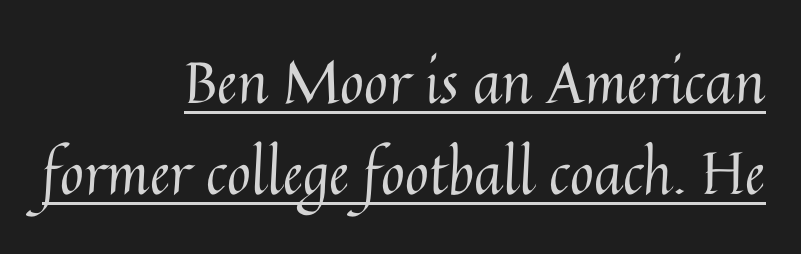
{"bold": "no", "weight": "regular", "width": "normal", "stroke_contrast": "medium", "x_height": "medium", "monospaced": "no", "underline": "yes", "align": "right", "line_spacing": "normal", "line_spacing_ratio": 1.57, "letter_spacing": "normal", "letter_spacing_em": 0.0, "glyph_px": 58}
